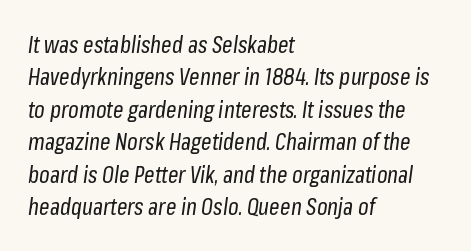
The image shows 23 px text type, italic (leaning right); set left-aligned, normal line spacing (1.41x), normal letter spacing, not underlined.
